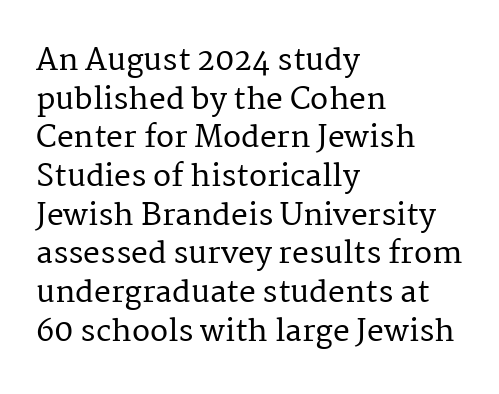
Vertical strokes here are truly vertical. Any mark beneath the type? The region is blank. Leading matches the norm, producing a regular column. Tracking here is standard; glyphs follow each other at the usual distance. Line starts are locked; line ends wander.
